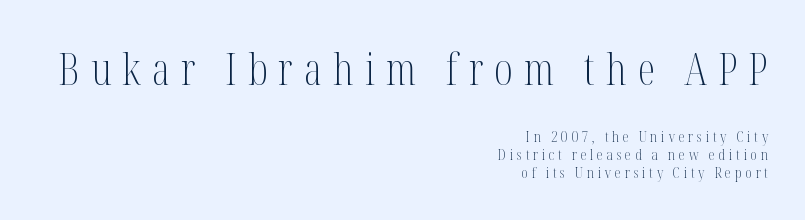
The gap between lines stays unmarked. Each line ends at the same right margin while the left side varies. Varying glyph widths throughout — classic text-font behaviour. Font category for this specimen: serif. The emphasis by scale lands on block number one, above.
